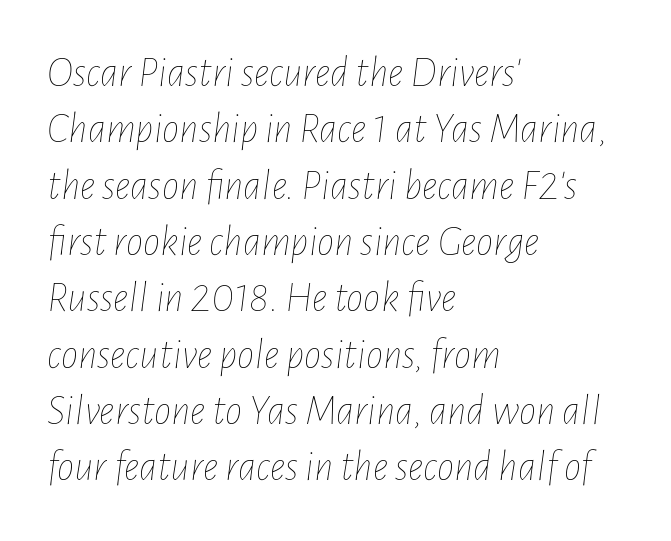
Where is the straight margin? On the left. The rendering uses a moderate line-height, typical for paragraphs. The typography opts for an oblique posture over an upright one. Summary of weight: not heavy and not bold. The type is set solid horizontally, with unmodified tracking.
